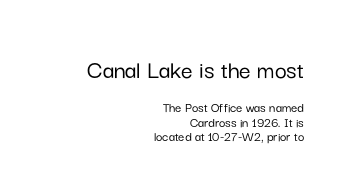
The image shows 26 px text type, upright; set right-aligned, tight line spacing (1.02x), normal letter spacing, not underlined; the first (top) block is 1.86x larger.
